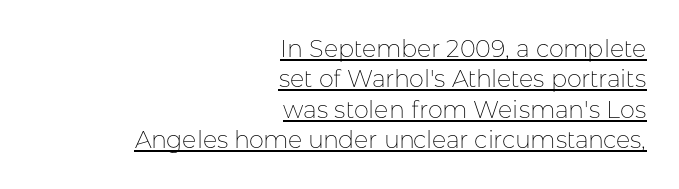
The image shows 24 px text type, upright; set right-aligned, normal line spacing (1.27x), normal letter spacing, underlined.
